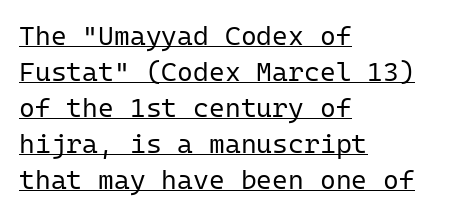
The image shows 27 px text type, upright; set left-aligned, normal line spacing (1.33x), normal letter spacing, underlined.
